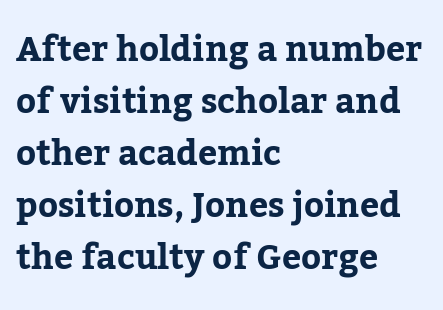
{"serif": "yes", "italic": "no", "bold": "yes", "weight": "bold", "width": "normal", "stroke_contrast": "low", "x_height": "medium", "monospaced": "no", "underline": "no", "align": "left", "line_spacing": "normal", "line_spacing_ratio": 1.53, "letter_spacing": "normal", "letter_spacing_em": 0.0, "glyph_px": 34}
